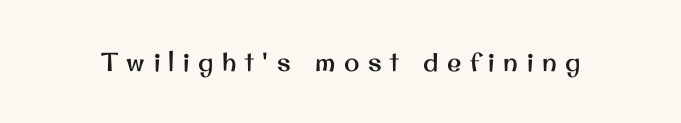
Q: Is the text italic (slanted)? A: No, it is upright.
Q: Is the text underlined? A: No.
Q: Is the spacing between letters normal or unusually wide? A: Unusually wide.
